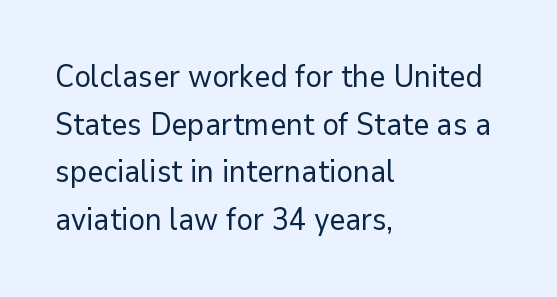
Here the designer chose a conventional face with non-uniform glyph widths. Stroke thickness stays within the range of a standard reading face or lighter. The block of text has a typical density, with ordinary space between rows. You can tell from the bare stems that sans-serif type was used. All the whitespace from short lines collects on the right. In terms of posture, this sample is upright.
